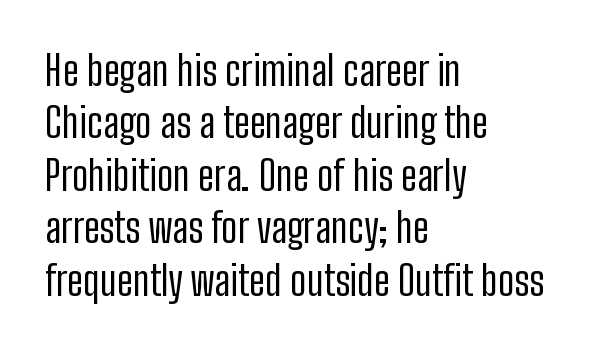
Heaviness? Minimal to ordinary, like unemphasized prose. The letters stand upright; this is a roman face. A student would call this left alignment; a typographer would say flush left, rag right. Decoration check: the copy has no underline.
